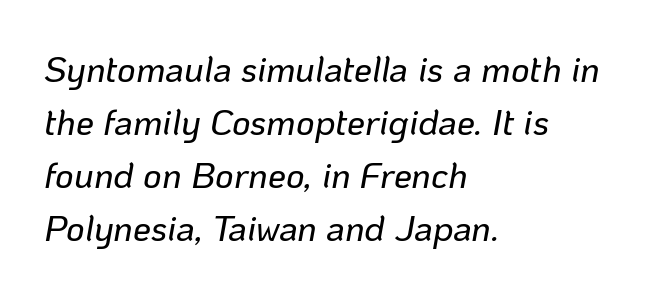
{"italic": "yes", "lean": "right", "slant_degrees": 10, "width": "normal", "stroke_contrast": "low", "x_height": "medium", "monospaced": "no", "underline": "no", "align": "left", "line_spacing": "normal", "line_spacing_ratio": 1.47, "letter_spacing": "normal", "letter_spacing_em": 0.0, "glyph_px": 36}
